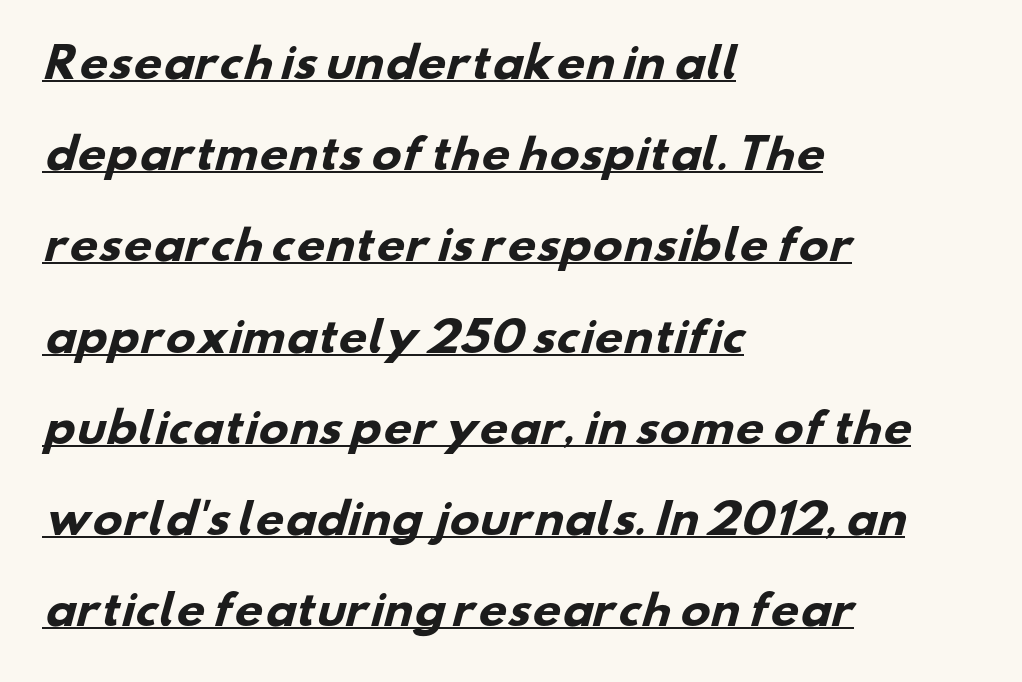
Q: Is the text bold? A: Yes.
Q: Is the typeface a serif or a sans-serif typeface? A: Sans-serif.
Q: Is the text underlined? A: Yes.
Q: How is the paragraph aligned? A: Left-aligned.
Q: Is the spacing between letters normal or unusually wide? A: Normal.
Q: Is the spacing between lines tight, normal or loose? A: Loose.
Q: Width (condensed, normal, or wide)? A: Wide.
Q: Stroke contrast? A: Low.
Q: x-height? A: Small.
Q: Monospaced? A: No.
